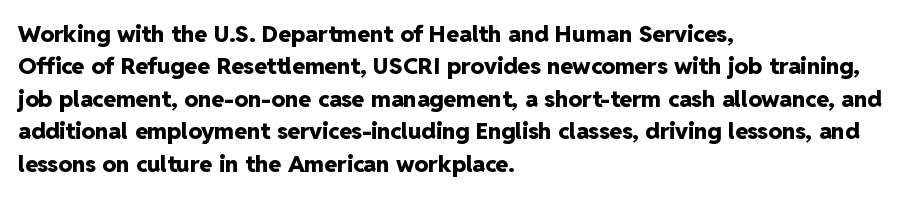
{"italic": "no", "bold": "yes", "underline": "no", "align": "left", "line_spacing": "normal", "line_spacing_ratio": 1.41, "letter_spacing": "normal", "letter_spacing_em": 0.0, "glyph_px": 23}
